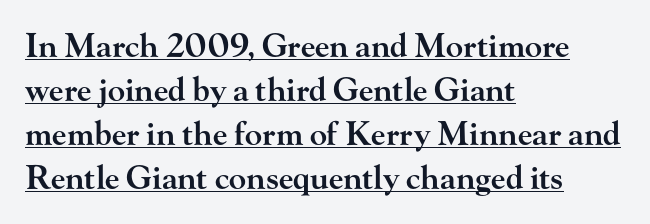
{"serif": "yes", "italic": "no", "bold": "semi", "weight": "semibold", "width": "wide", "stroke_contrast": "high", "x_height": "small", "monospaced": "no", "underline": "yes", "align": "left", "line_spacing": "normal", "line_spacing_ratio": 1.37, "letter_spacing": "normal", "letter_spacing_em": 0.0, "glyph_px": 32}
